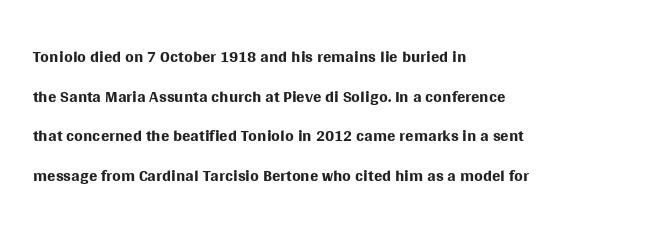
Q: Is the text bold? A: No.
Q: Is the text italic (slanted)? A: No, it is upright.
Q: Is the text underlined? A: No.
Q: How is the paragraph aligned? A: Left-aligned.
Q: Is the spacing between letters normal or unusually wide? A: Normal.
Q: Is the spacing between lines tight, normal or loose? A: Normal.
